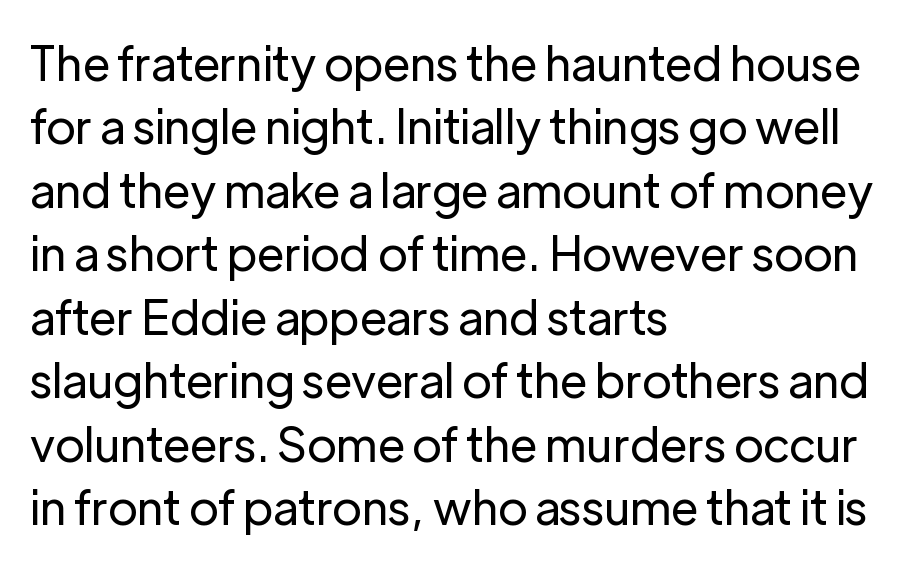
{"serif": "no", "italic": "no", "bold": "no", "weight": "regular", "width": "normal", "stroke_contrast": "low", "x_height": "medium", "monospaced": "no", "underline": "no", "align": "left", "line_spacing": "normal", "line_spacing_ratio": 1.35, "letter_spacing": "normal", "letter_spacing_em": 0.0, "glyph_px": 47}
